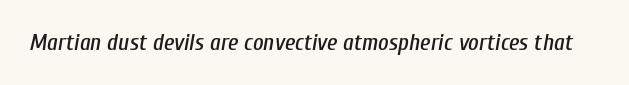
Decoration check: the copy has no underline. An italicized treatment has been applied to the whole sample. Each word holds together tightly as a unit, with standard inter-letter gaps.
